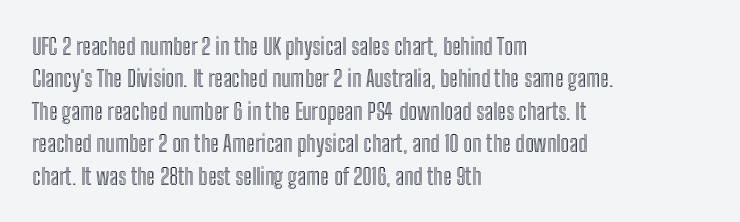
Rule under the text: the space is simply empty. Glyph-to-glyph distance matches everyday printed text. This block has exactly the height ordinary leading produces. Every character sits straight up, as roman type does. Teacher's note: observe the even left margin — that is flush-left alignment.
